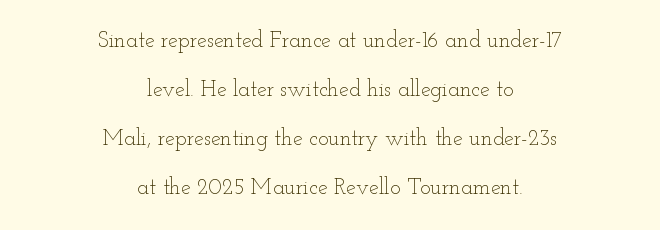
Q: Is the text bold? A: No.
Q: Is the text italic (slanted)? A: No, it is upright.
Q: Is the text underlined? A: No.
Q: How is the paragraph aligned? A: Centered.
Q: Is the spacing between letters normal or unusually wide? A: Normal.
Q: Is the spacing between lines tight, normal or loose? A: Loose.
